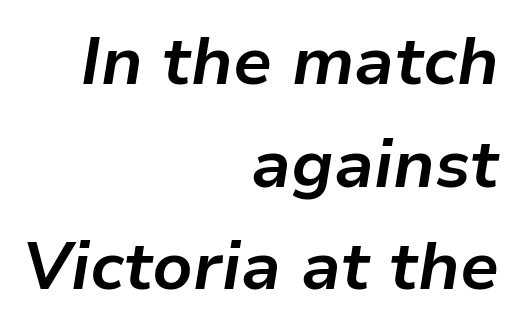
Q: Is the text bold? A: Yes.
Q: Is the text italic (slanted)? A: Yes, it leans right by about 9 degrees.
Q: Is the text underlined? A: No.
Q: How is the paragraph aligned? A: Right-aligned.
Q: Is the spacing between letters normal or unusually wide? A: Normal.
Q: Is the spacing between lines tight, normal or loose? A: Normal.
Q: Width (condensed, normal, or wide)? A: Normal.
Q: Stroke contrast? A: Low.
Q: x-height? A: Medium.
Q: Monospaced? A: No.
